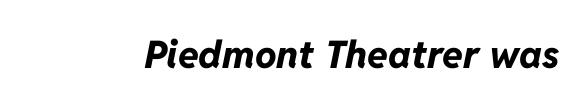
The image shows 38 px bold type, italic (leaning right); set normal letter spacing, not underlined; low stroke contrast and a medium x-height.
